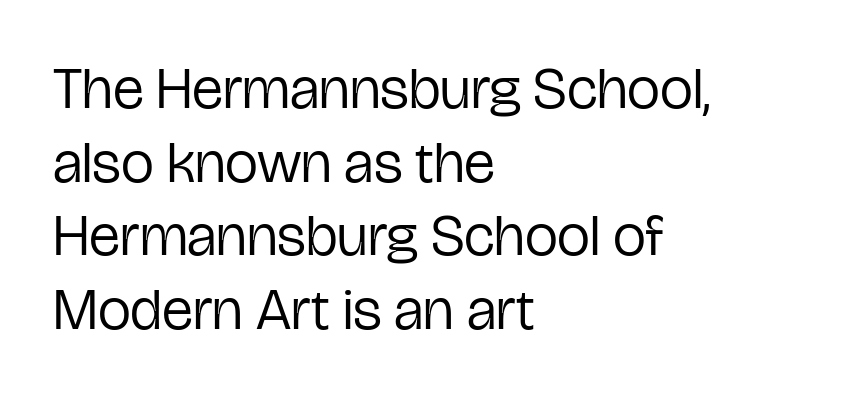
{"serif": "no", "italic": "no", "bold": "no", "weight": "regular", "width": "condensed", "stroke_contrast": "low", "x_height": "medium", "monospaced": "no", "underline": "no", "align": "left", "line_spacing": "normal", "line_spacing_ratio": 1.25, "letter_spacing": "normal", "letter_spacing_em": 0.0, "glyph_px": 59}
